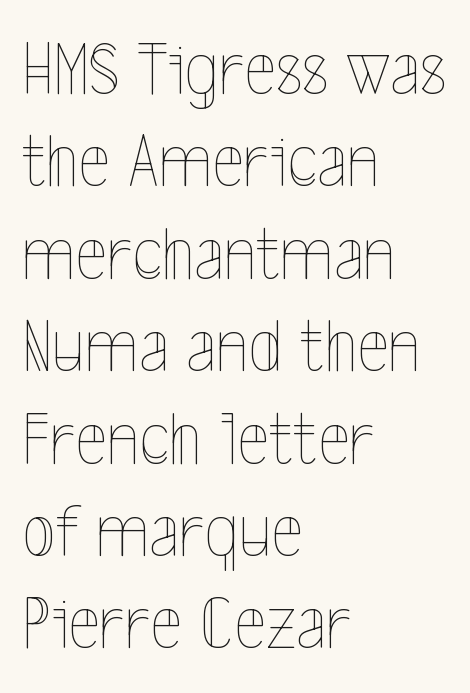
The weight tops out at a normal text grade. Varying glyph widths throughout — classic text-font behaviour. Every row of glyphs begins at an identical x-position on the left. Just letters on the line, the space beneath them empty. The face used here is rendered with its standard letterfit.
